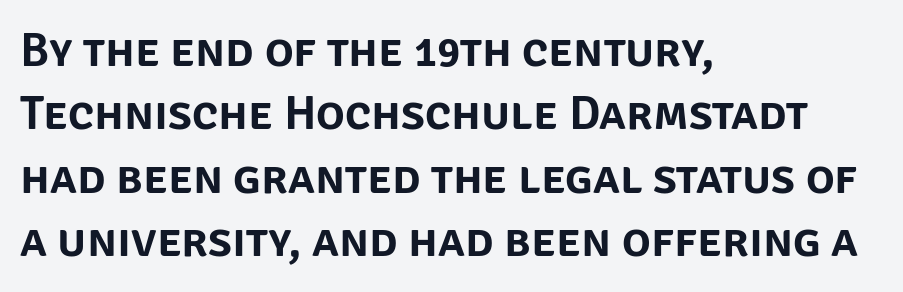
I'd call this a sans setting — the letters go barefoot. Tracking value appears to be zero — textbook default spacing. The rows are spaced the way most documents space them. The passage is arranged the way most books set body copy — flush left.
